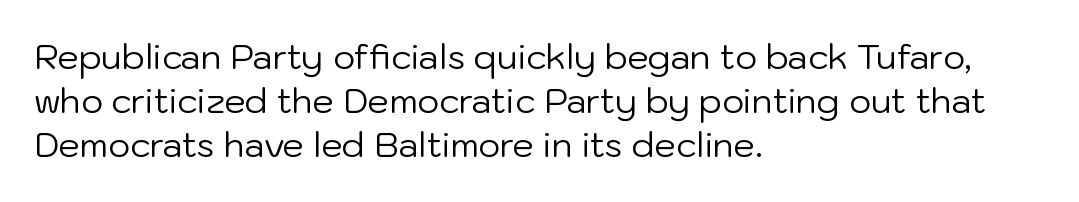
Q: Is the text bold? A: No.
Q: Is the text italic (slanted)? A: No, it is upright.
Q: Is the typeface a serif or a sans-serif typeface? A: Sans-serif.
Q: Is the text underlined? A: No.
Q: How is the paragraph aligned? A: Left-aligned.
Q: Is the spacing between letters normal or unusually wide? A: Normal.
Q: Is the spacing between lines tight, normal or loose? A: Normal.
Q: Width (condensed, normal, or wide)? A: Normal.
Q: Stroke contrast? A: Low.
Q: x-height? A: Medium.
Q: Monospaced? A: No.
